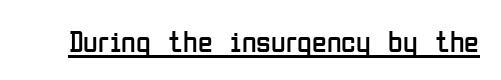
{"serif": "no", "italic": "no", "bold": "no", "weight": "regular", "width": "condensed", "stroke_contrast": "low", "x_height": "medium", "monospaced": "no", "underline": "yes", "letter_spacing": "normal", "letter_spacing_em": 0.0, "glyph_px": 30}
